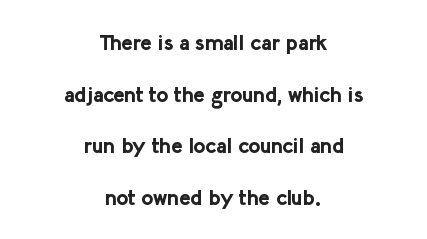
The letterforms sit shoulder to shoulder at normal distance. Widely set lines give the paragraph a tall, airy silhouette. Compared with an ordinary text face, these strokes are far heavier — a full bold. The space directly below the letters is spotless.
